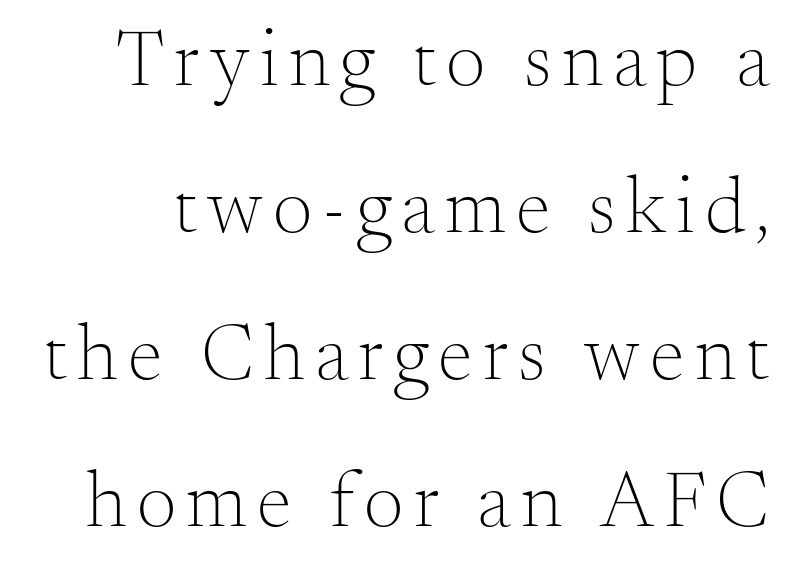
{"serif": "yes", "italic": "no", "bold": "no", "weight": "light", "width": "normal", "stroke_contrast": "medium", "x_height": "small", "monospaced": "no", "underline": "no", "line_spacing_ratio": 1.86, "glyph_px": 79}
